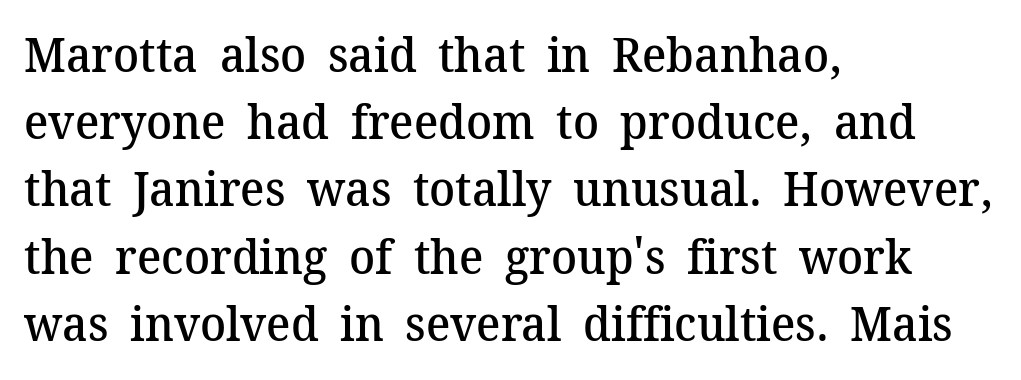
Q: Is the text bold? A: Semi-bold.
Q: Is the text italic (slanted)? A: No, it is upright.
Q: Is the typeface a serif or a sans-serif typeface? A: Serif.
Q: Is the text underlined? A: No.
Q: How is the paragraph aligned? A: Left-aligned.
Q: Is the spacing between letters normal or unusually wide? A: Normal.
Q: Is the spacing between lines tight, normal or loose? A: Normal.
Q: Width (condensed, normal, or wide)? A: Normal.
Q: Stroke contrast? A: Medium.
Q: x-height? A: Medium.
Q: Monospaced? A: No.
